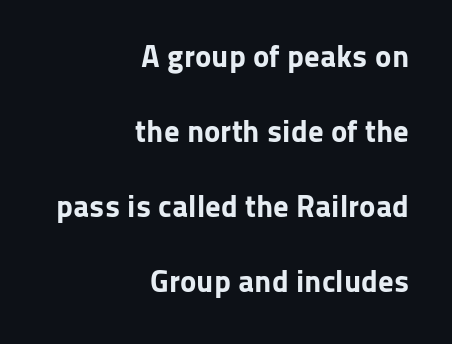
Q: Is the text bold? A: Yes.
Q: Is the text italic (slanted)? A: No, it is upright.
Q: Is the typeface a serif or a sans-serif typeface? A: Sans-serif.
Q: Is the text underlined? A: No.
Q: How is the paragraph aligned? A: Right-aligned.
Q: Is the spacing between letters normal or unusually wide? A: Normal.
Q: Is the spacing between lines tight, normal or loose? A: Loose.
Q: Width (condensed, normal, or wide)? A: Normal.
Q: Stroke contrast? A: Low.
Q: x-height? A: Medium.
Q: Monospaced? A: No.
